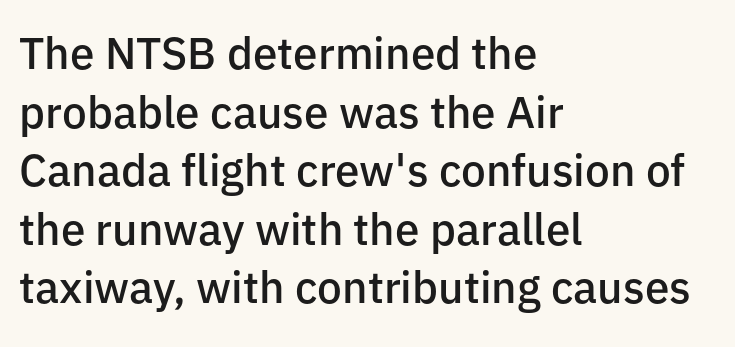
Q: Is the text bold? A: Semi-bold.
Q: Is the text italic (slanted)? A: No, it is upright.
Q: Is the typeface a serif or a sans-serif typeface? A: Sans-serif.
Q: Is the text underlined? A: No.
Q: How is the paragraph aligned? A: Left-aligned.
Q: Is the spacing between letters normal or unusually wide? A: Normal.
Q: Is the spacing between lines tight, normal or loose? A: Normal.
Q: Width (condensed, normal, or wide)? A: Normal.
Q: Stroke contrast? A: Low.
Q: x-height? A: Medium.
Q: Monospaced? A: No.
